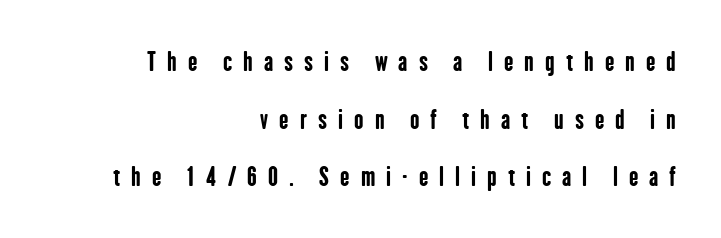
{"italic": "no", "bold": "yes", "underline": "no", "align": "right", "line_spacing": "loose", "line_spacing_ratio": 2.31, "letter_spacing": "wide", "letter_spacing_em": 0.44, "glyph_px": 25}
